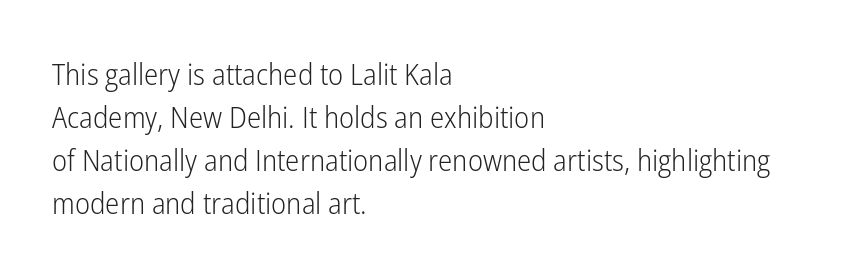
The image shows 30 px light, condensed sans-serif type, upright; set left-aligned, normal line spacing (1.43x), normal letter spacing, not underlined; low stroke contrast and a medium x-height.
